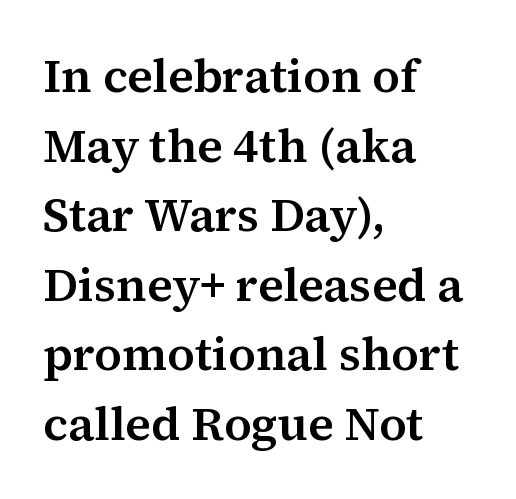
Q: Is the text italic (slanted)? A: No, it is upright.
Q: Is the typeface a serif or a sans-serif typeface? A: Serif.
Q: Is the text underlined? A: No.
Q: How is the paragraph aligned? A: Left-aligned.
Q: Is the spacing between letters normal or unusually wide? A: Normal.
Q: Is the spacing between lines tight, normal or loose? A: Normal.
Q: Width (condensed, normal, or wide)? A: Normal.
Q: Stroke contrast? A: Medium.
Q: x-height? A: Medium.
Q: Monospaced? A: No.
